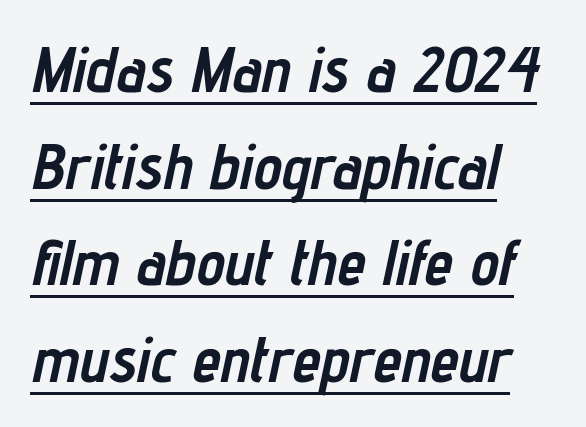
The image shows 64 px semibold, condensed type, italic (leaning right); set left-aligned, normal line spacing (1.51x), normal letter spacing, underlined; low stroke contrast and a medium x-height.
